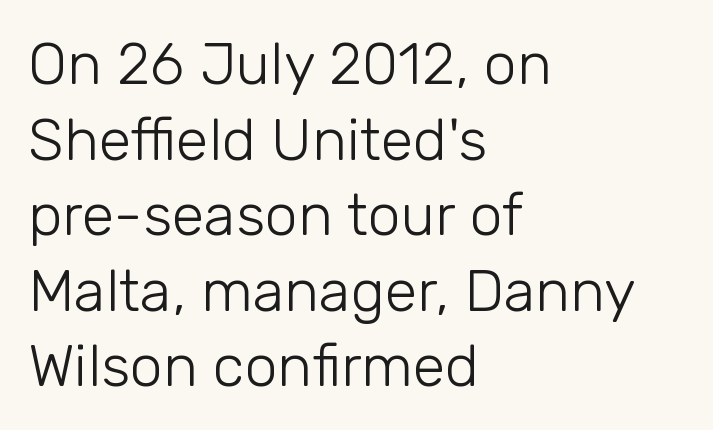
The passage shown is not underscored anywhere. These lines are composed in type without serifs. Honestly, the letter spacing is just normal — you wouldn't notice it. Unlike italic type, these characters show no tilt at all. Baseline-to-baseline distance is the conventional proportion of letter height. Think of a printed novel: that variable character pitch is what you see here.
